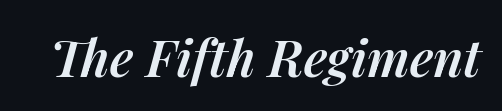
The image shows 51 px semibold type, italic (leaning right); set normal letter spacing, not underlined; medium stroke contrast and a medium x-height.
